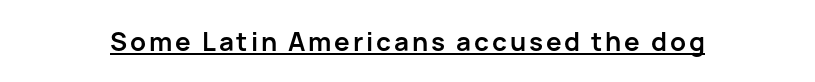
Q: Is the text bold? A: Yes.
Q: Is the text italic (slanted)? A: No, it is upright.
Q: Is the text underlined? A: Yes.
